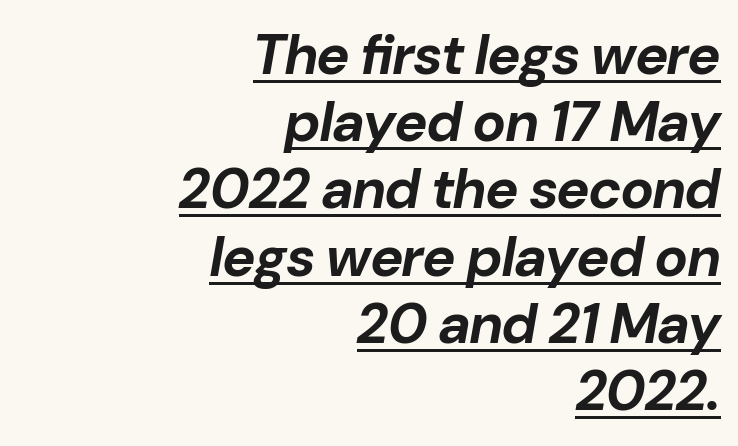
{"italic": "yes", "lean": "right", "slant_degrees": 10, "bold": "yes", "weight": "bold", "width": "normal", "stroke_contrast": "low", "x_height": "medium", "monospaced": "no", "underline": "yes", "align": "right", "line_spacing_ratio": 1.2, "letter_spacing": "normal", "letter_spacing_em": 0.0, "glyph_px": 56}
